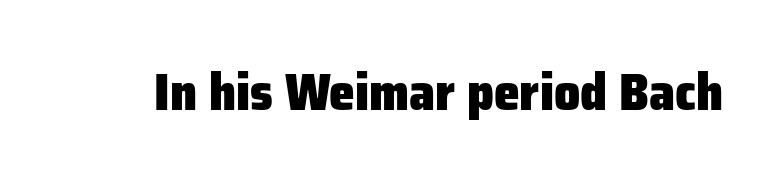
{"serif": "no", "italic": "no", "bold": "yes", "weight": "heavy", "width": "normal", "stroke_contrast": "low", "x_height": "medium", "monospaced": "no", "underline": "no", "letter_spacing": "normal", "letter_spacing_em": 0.0, "glyph_px": 52}
